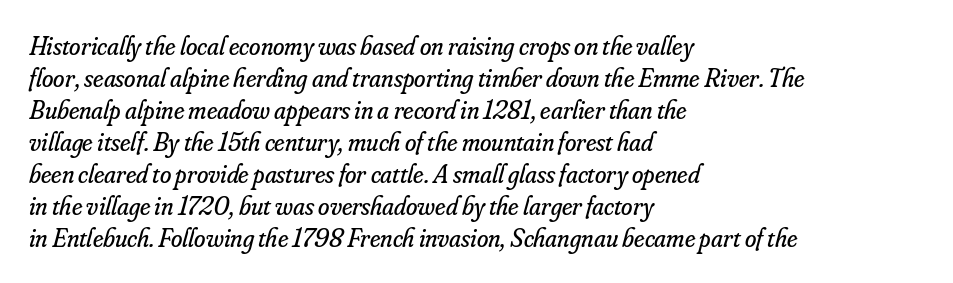
The image shows 26 px text type, italic (leaning right); set left-aligned, line spacing 1.23x, normal letter spacing, not underlined.
